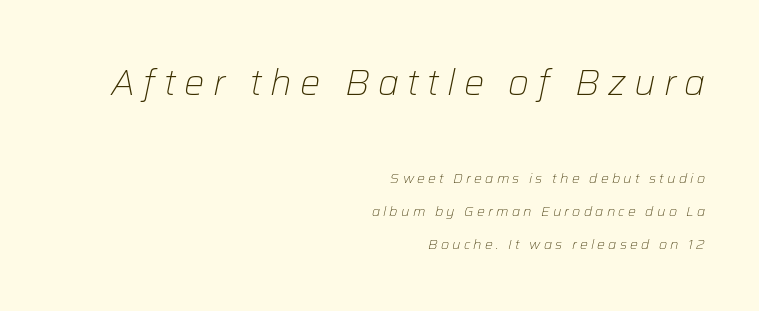
The image shows 36 px light type, italic (leaning right); set right-aligned, loose line spacing (2.35x), unusually wide letter spacing (+0.23 em), not underlined; the first (top) block is 2.57x larger; low stroke contrast and a medium x-height.
